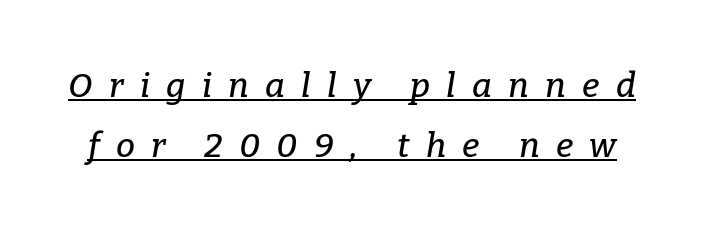
The image shows 34 px serif type, italic (leaning right); set line spacing 1.77x, unusually wide letter spacing (+0.48 em), underlined; low stroke contrast and a medium x-height.
